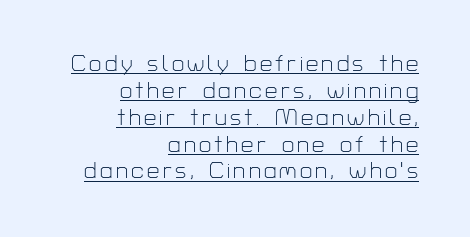
{"italic": "no", "bold": "no", "underline": "yes", "align": "right", "line_spacing_ratio": 1.22, "glyph_px": 22}
